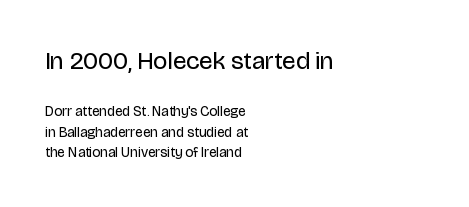
The letters stand upright; this is a roman face. Spacing between characters is what you'd get straight out of the box. The upper block of text is set noticeably larger than the block beneath it. A student would call this left alignment; a typographer would say flush left, rag right.
